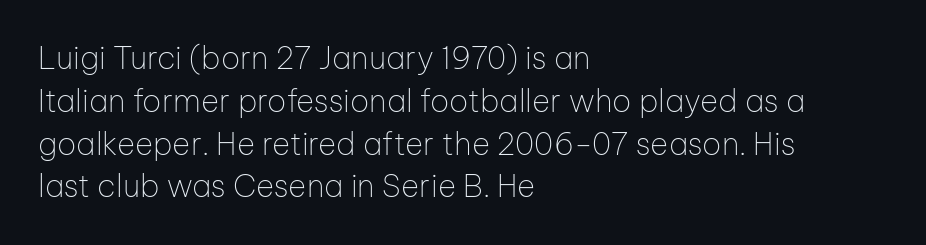
The type family on display is of the sans-serif kind. Characters remain perfectly vertical along every line. Leading matches the norm, producing a regular column. Line beginnings align vertically; line endings do not.
